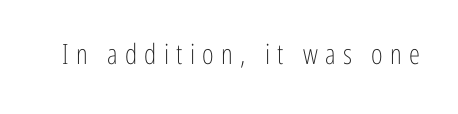
These lines are rendered in a variable-pitch font. The typography opts for an upright posture over an oblique one. Between one letter and the next there's a generous, obvious gap. To sum up the face: it is a sans, with no serifs. Is this a heavy cut? Hardly; it is regular or lighter. Nobody drew a line under any word here.
